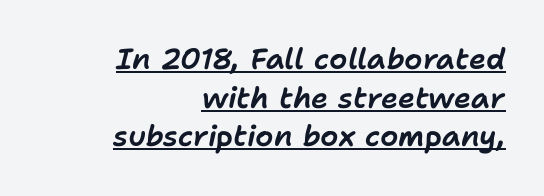
Q: Is the text italic (slanted)? A: Yes, it leans right by about 11 degrees.
Q: Is the text underlined? A: Yes.
Q: How is the paragraph aligned? A: Right-aligned.
Q: Is the spacing between letters normal or unusually wide? A: Normal.
Q: Is the spacing between lines tight, normal or loose? A: Normal.
Q: Width (condensed, normal, or wide)? A: Normal.
Q: Stroke contrast? A: Low.
Q: x-height? A: Medium.
Q: Monospaced? A: No.
